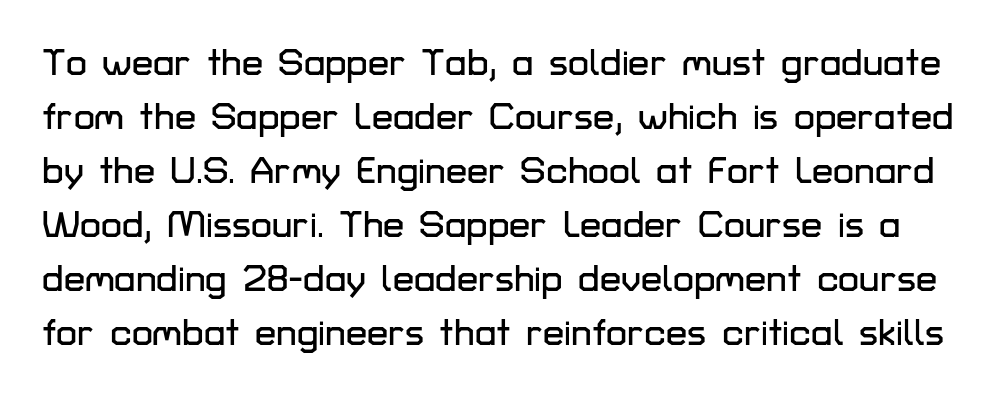
Nobody drew a line under any word here. Does the type have serifs? No, each stem ends abruptly. Rendered with straight, roman letterforms. Nobody touched the tracking dial on this one. Compared with typical paragraphs, the rows here are spaced about the same. The face used here is proportionally spaced, like ordinary book or web type.
